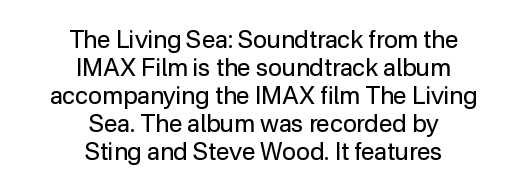
{"italic": "no", "bold": "no", "underline": "no", "align": "center", "line_spacing_ratio": 1.17, "letter_spacing": "normal", "letter_spacing_em": 0.0, "glyph_px": 24}
